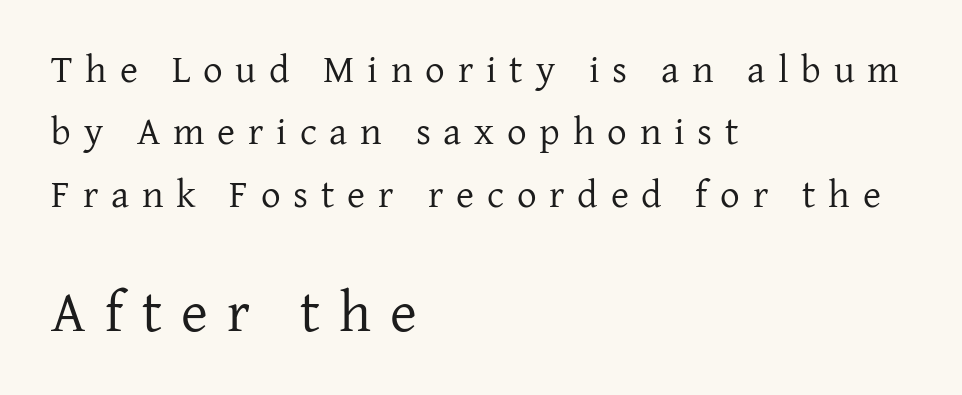
The image shows 58 px regular-weight serif type, upright; set left-aligned, normal line spacing (1.6x), unusually wide letter spacing (+0.33 em), not underlined; the second (bottom) block is 1.49x larger; low stroke contrast and a medium x-height.
